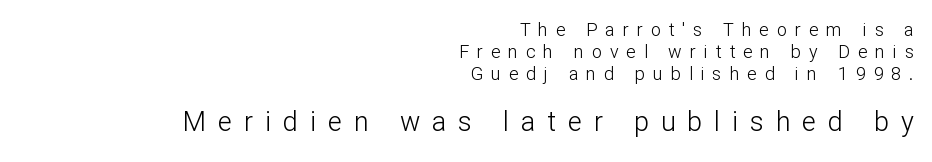
The image shows 27 px text type, upright; set right-aligned, line spacing 1.21x, unusually wide letter spacing (+0.44 em), not underlined; the second (bottom) block is 1.5x larger.
